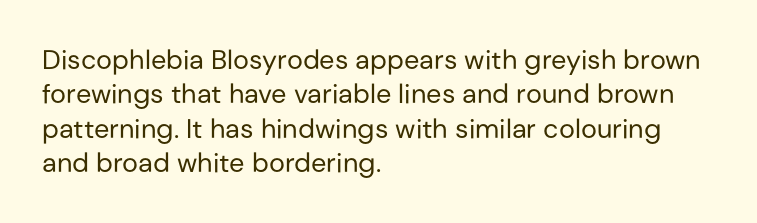
The image shows 27 px text type, upright; set left-aligned, normal line spacing (1.27x), normal letter spacing, not underlined.
